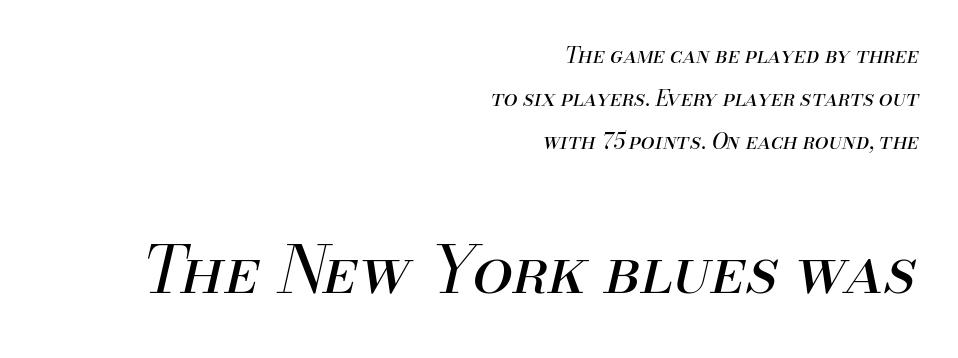
Q: Is the text bold? A: No.
Q: Is the text italic (slanted)? A: Yes, it leans right by about 13 degrees.
Q: Is the text underlined? A: No.
Q: How is the paragraph aligned? A: Right-aligned.
Q: Is the spacing between letters normal or unusually wide? A: Normal.
Q: Is the spacing between lines tight, normal or loose? A: Loose.
Q: Which block of text is set in a larger size, the first (top) or the second (bottom)? A: The second (bottom) one.
Q: Width (condensed, normal, or wide)? A: Normal.
Q: Stroke contrast? A: Medium.
Q: x-height? A: Small.
Q: Monospaced? A: No.
